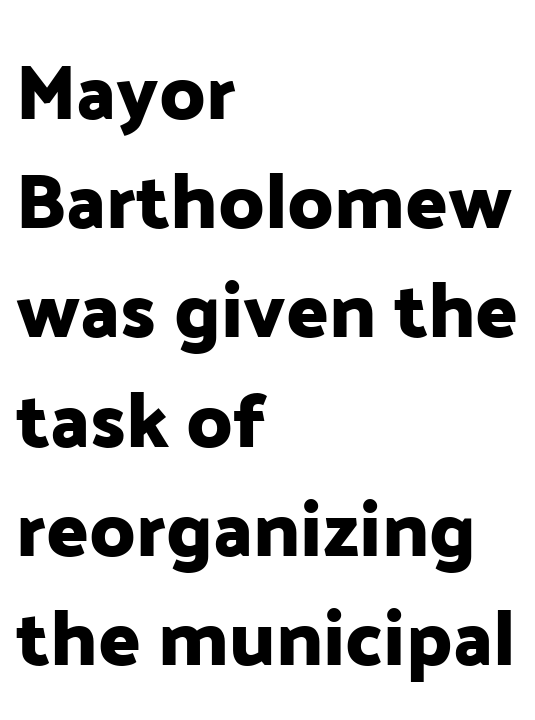
Q: Is the text italic (slanted)? A: No, it is upright.
Q: Is the typeface a serif or a sans-serif typeface? A: Sans-serif.
Q: Is the text underlined? A: No.
Q: How is the paragraph aligned? A: Left-aligned.
Q: Is the spacing between letters normal or unusually wide? A: Normal.
Q: Is the spacing between lines tight, normal or loose? A: Normal.
Q: Width (condensed, normal, or wide)? A: Normal.
Q: Stroke contrast? A: Low.
Q: x-height? A: Medium.
Q: Monospaced? A: No.
